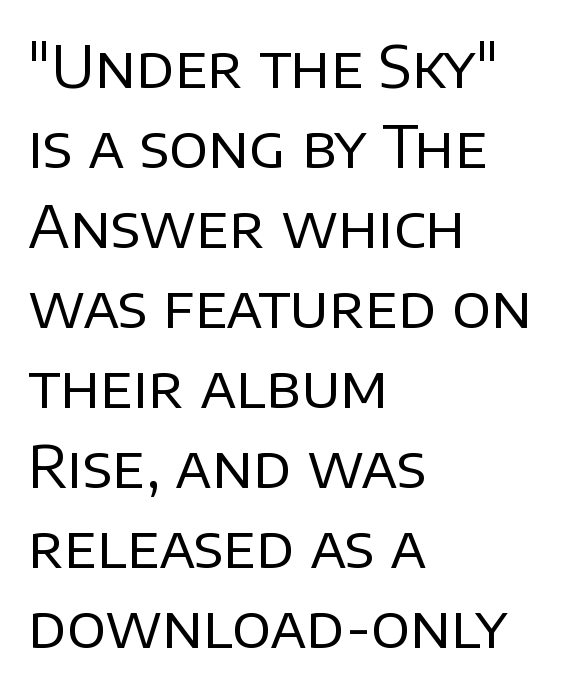
{"serif": "no", "italic": "no", "bold": "no", "weight": "regular", "width": "normal", "stroke_contrast": "low", "x_height": "large", "monospaced": "no", "underline": "no", "align": "left", "line_spacing": "normal", "line_spacing_ratio": 1.38, "letter_spacing": "normal", "letter_spacing_em": 0.0, "glyph_px": 58}
